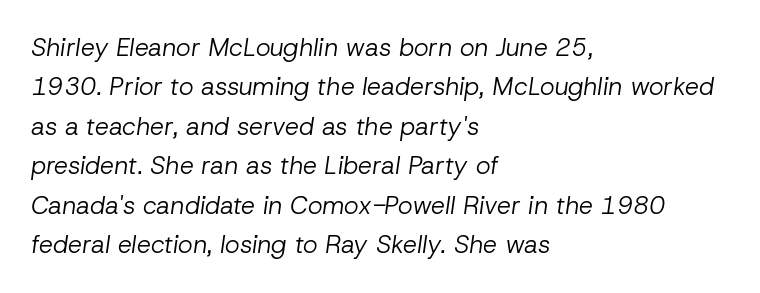
Q: Is the text bold? A: No.
Q: Is the text italic (slanted)? A: Yes, it leans right by about 8 degrees.
Q: Is the text underlined? A: No.
Q: How is the paragraph aligned? A: Left-aligned.
Q: Is the spacing between letters normal or unusually wide? A: Normal.
Q: Is the spacing between lines tight, normal or loose? A: Normal.
